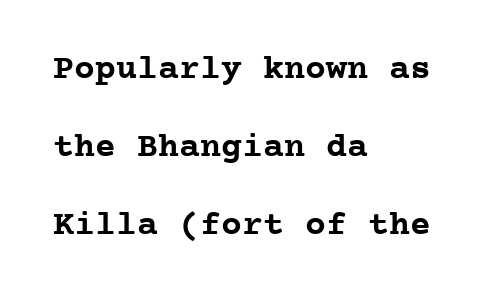
The line-height multiplier appears high, well above default. Each letter's strokes conclude with small projecting serifs. Spacing verdict: monospaced, one width for all characters. Tracking here is standard; glyphs follow each other at the usual distance.
